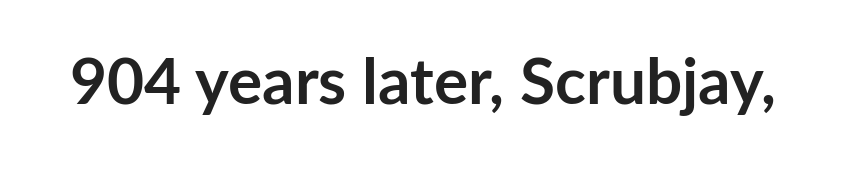
Check where the strokes stop: nothing finishes them off — pure sans. Notice how thick the strokes are: this is what a full bold looks like. Italic: no, the glyphs are upright roman. Clear beneath every line of the passage. Do the characters align in a grid? No, the font is proportional.
